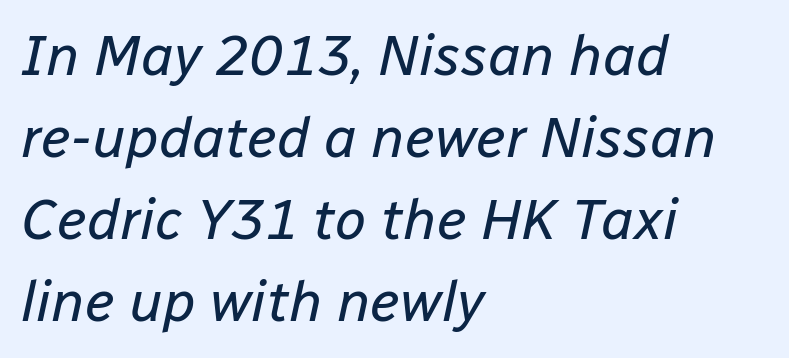
The axis of the letterforms is tilted away from vertical. The rendering uses a moderate line-height, typical for paragraphs. This rendering leaves character spacing at its baseline value. Does the copy run flush right? No — it runs flush left.
